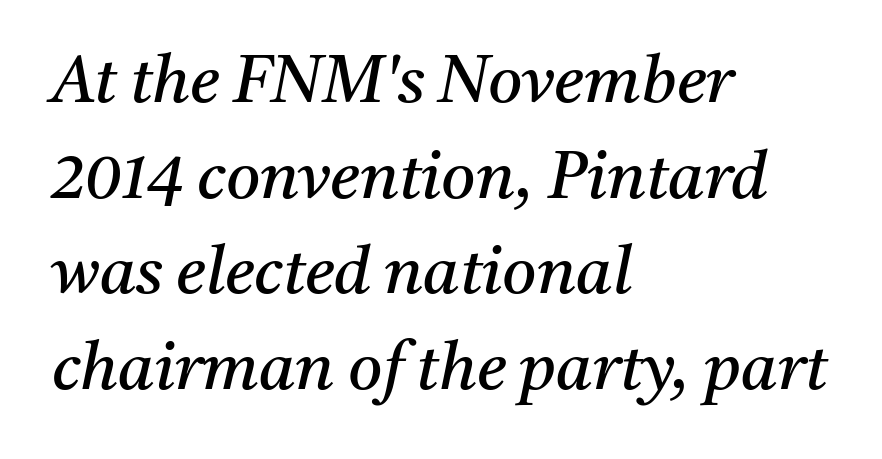
The image shows 66 px regular-weight serif type, italic (leaning right); set left-aligned, normal line spacing (1.45x), normal letter spacing, not underlined; medium stroke contrast and a medium x-height.
